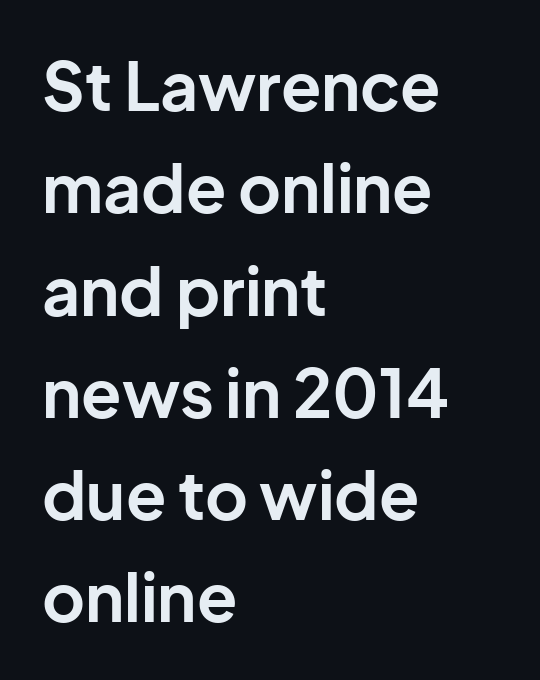
The image shows 66 px bold sans-serif type, upright; set left-aligned, normal line spacing (1.55x), normal letter spacing, not underlined; low stroke contrast and a medium x-height.
